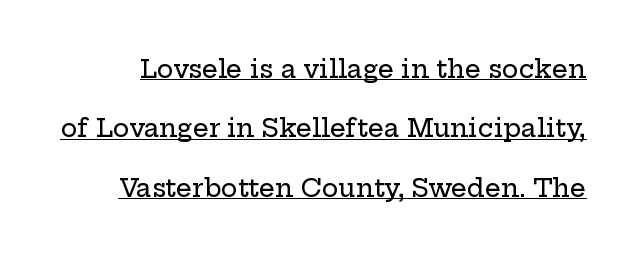
Tracking here is standard; glyphs follow each other at the usual distance. Every stem runs plumb, perpendicular to the baseline. These characters rest on top of a visible drawn line. What's the leading like? Stretched, with rows far apart.
